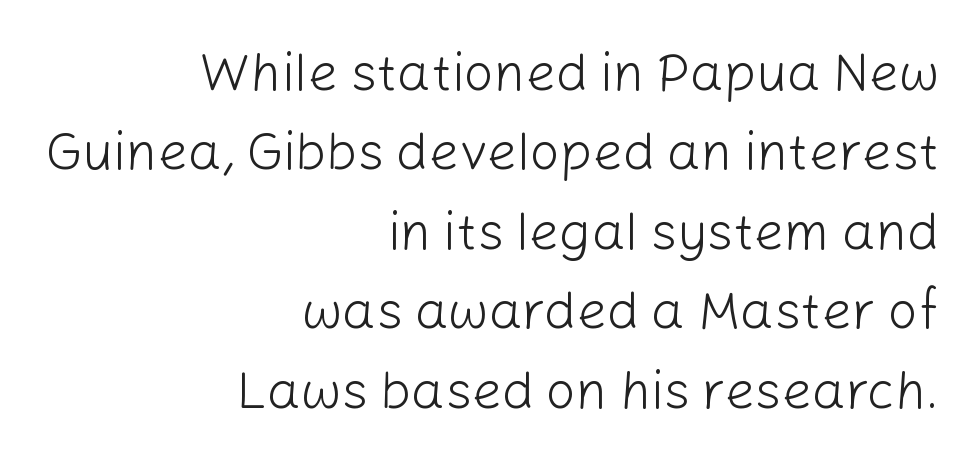
Q: Is the text bold? A: No.
Q: Is the text italic (slanted)? A: No, it is upright.
Q: Is the typeface a serif or a sans-serif typeface? A: Sans-serif.
Q: Is the text underlined? A: No.
Q: How is the paragraph aligned? A: Right-aligned.
Q: Is the spacing between letters normal or unusually wide? A: Normal.
Q: Is the spacing between lines tight, normal or loose? A: Normal.
Q: Width (condensed, normal, or wide)? A: Normal.
Q: Stroke contrast? A: Low.
Q: x-height? A: Medium.
Q: Monospaced? A: No.
